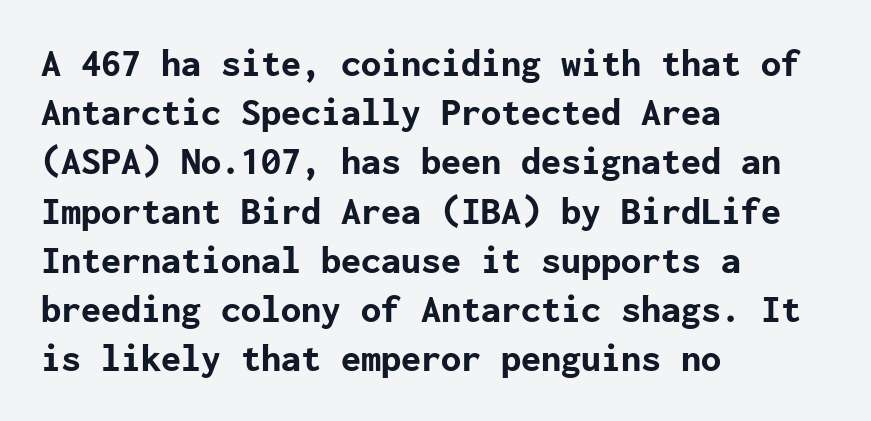
Q: Is the text bold? A: Yes.
Q: Is the text italic (slanted)? A: No, it is upright.
Q: Is the typeface a serif or a sans-serif typeface? A: Sans-serif.
Q: Is the text underlined? A: No.
Q: How is the paragraph aligned? A: Left-aligned.
Q: Is the spacing between letters normal or unusually wide? A: Normal.
Q: Width (condensed, normal, or wide)? A: Normal.
Q: Stroke contrast? A: Low.
Q: x-height? A: Medium.
